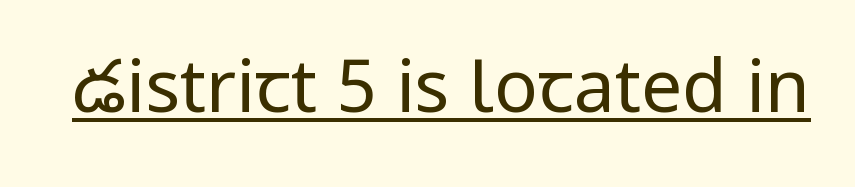
{"serif": "no", "italic": "no", "bold": "no", "weight": "regular", "width": "condensed", "stroke_contrast": "low", "x_height": "large", "monospaced": "no", "underline": "yes", "letter_spacing": "normal", "letter_spacing_em": 0.0, "glyph_px": 73}
